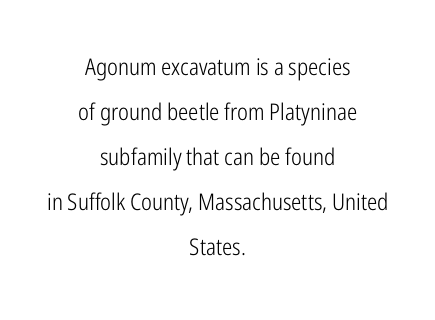
The letterforms sit at book weight or below. The line texture is even and compact thanks to regular tracking. Nobody drew a line under any word here. Vertical spacing — loose. The type sits square on the baseline with zero lean. Layout note: lines centered.
